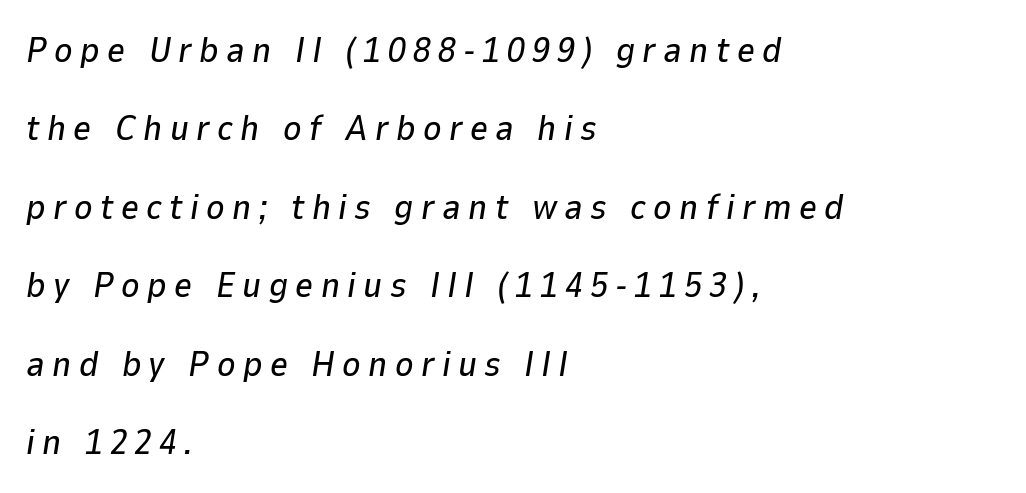
The specimen reads as italic at a glance. A typesetter would call this proportional, since set widths differ per character. The line texture is sparse and dotted thanks to wide tracking. Line beginnings align vertically; line endings do not.
